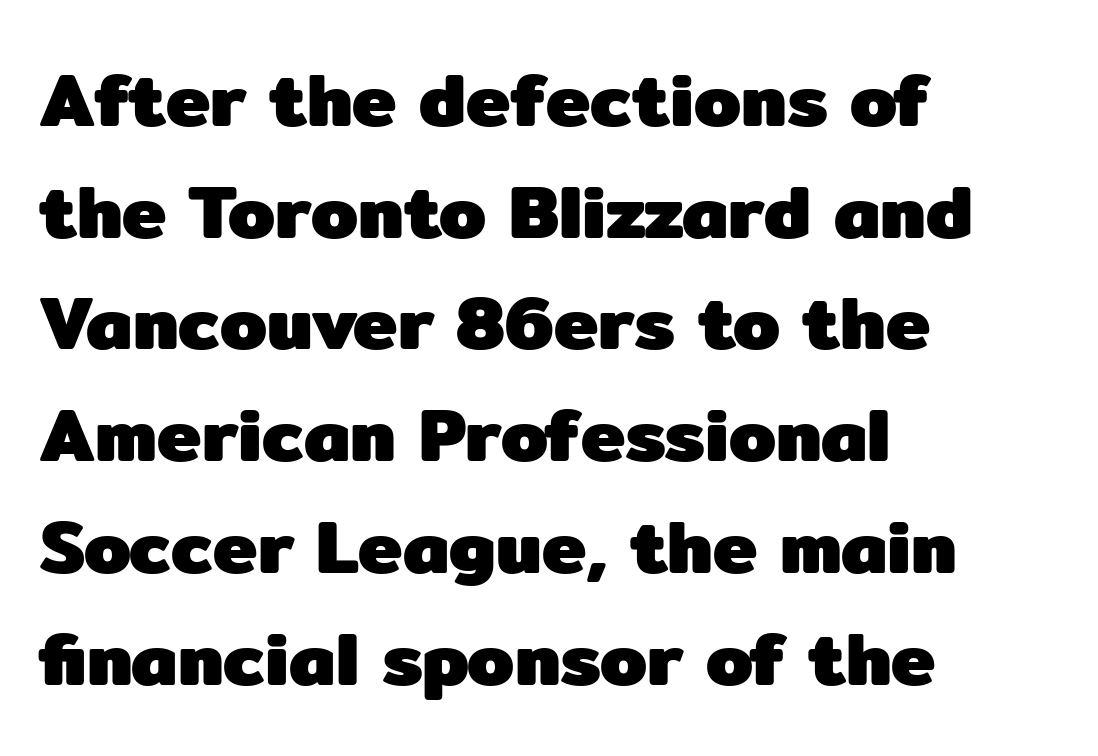
{"serif": "no", "italic": "no", "bold": "yes", "weight": "heavy", "width": "normal", "stroke_contrast": "low", "x_height": "medium", "monospaced": "no", "underline": "no", "align": "left", "line_spacing": "normal", "line_spacing_ratio": 1.49, "letter_spacing": "normal", "letter_spacing_em": 0.0, "glyph_px": 75}
